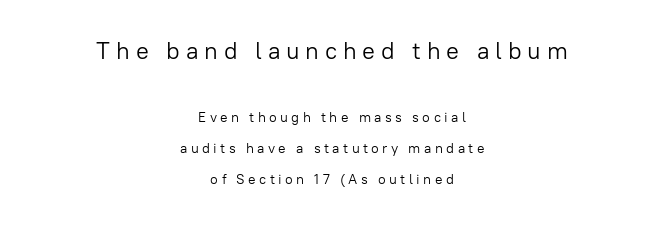
The image shows 24 px text type, upright; set centered, loose line spacing (2.21x), unusually wide letter spacing (+0.24 em), not underlined; the first (top) block is 1.71x larger.
